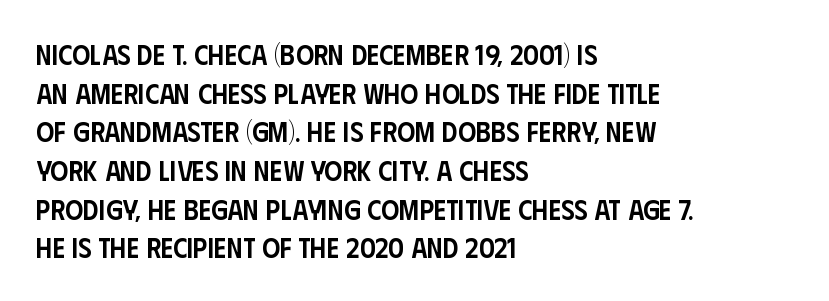
The image shows 28 px semibold, condensed sans-serif type, upright; set left-aligned, normal line spacing (1.38x), normal letter spacing, not underlined; low stroke contrast and a large x-height.
